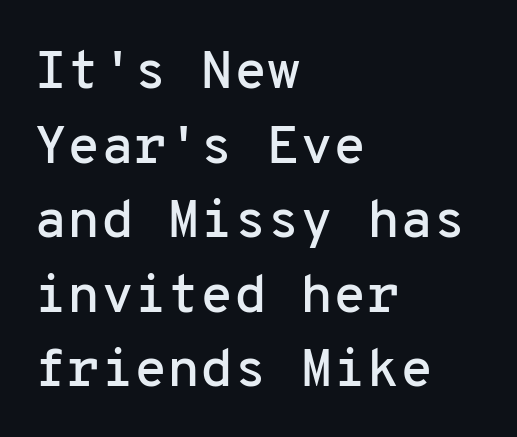
The letters carry no serifs — their stems end cleanly without finishing strokes. The specimen reads as upright at a glance. Line starts are locked; line ends wander. The glyphs are unaccompanied by any horizontal stroke below them. The leading is moderate, giving the passage an even texture. There is no visible air inserted between adjacent glyphs.
